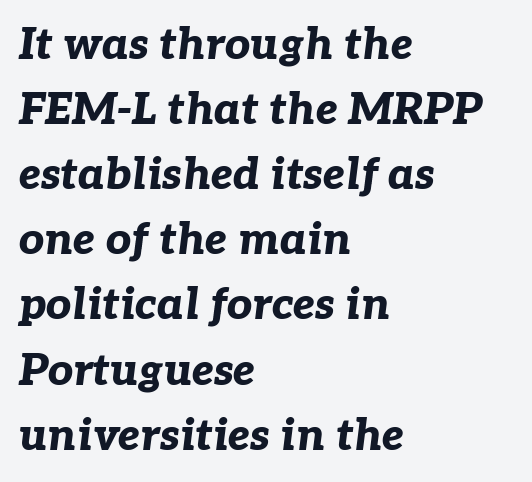
Compared with typical body copy, the letter spacing here is the same. The gap between lines stays unmarked. When letters slant like this, we call the style italic. Pretty heavy lettering here — definitely bold. Interline gaps are of average width in this sample.
